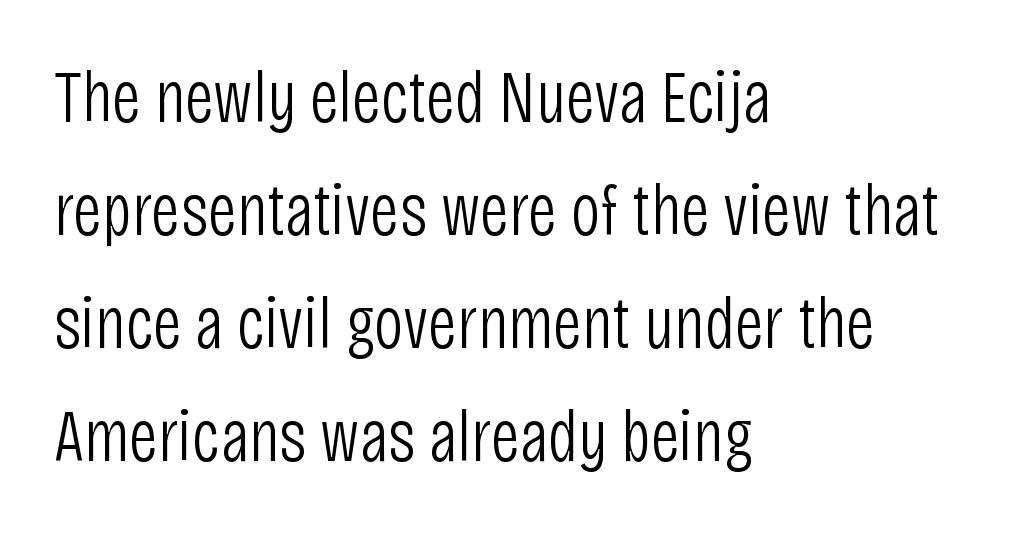
{"serif": "no", "italic": "no", "bold": "no", "weight": "light", "width": "condensed", "stroke_contrast": "low", "x_height": "large", "monospaced": "no", "underline": "no", "align": "left", "line_spacing": "normal", "line_spacing_ratio": 1.55, "letter_spacing": "normal", "letter_spacing_em": 0.0, "glyph_px": 73}
